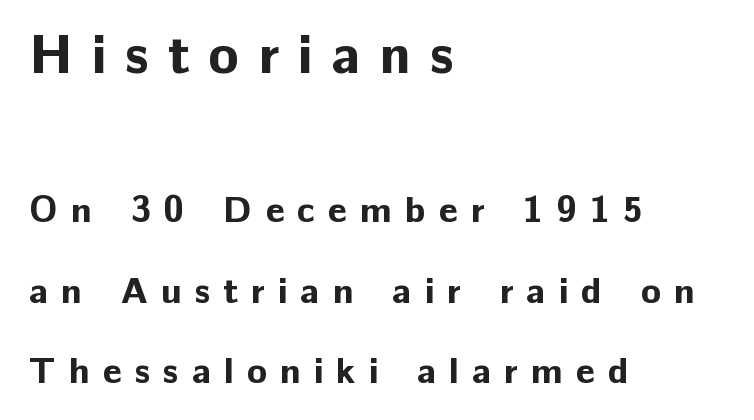
Q: Is the text bold? A: Yes.
Q: Is the text italic (slanted)? A: No, it is upright.
Q: Is the typeface a serif or a sans-serif typeface? A: Sans-serif.
Q: Is the text underlined? A: No.
Q: How is the paragraph aligned? A: Left-aligned.
Q: Is the spacing between letters normal or unusually wide? A: Unusually wide.
Q: Is the spacing between lines tight, normal or loose? A: Loose.
Q: Which block of text is set in a larger size, the first (top) or the second (bottom)? A: The first (top) one.
Q: Width (condensed, normal, or wide)? A: Normal.
Q: Stroke contrast? A: Low.
Q: x-height? A: Medium.
Q: Monospaced? A: No.
